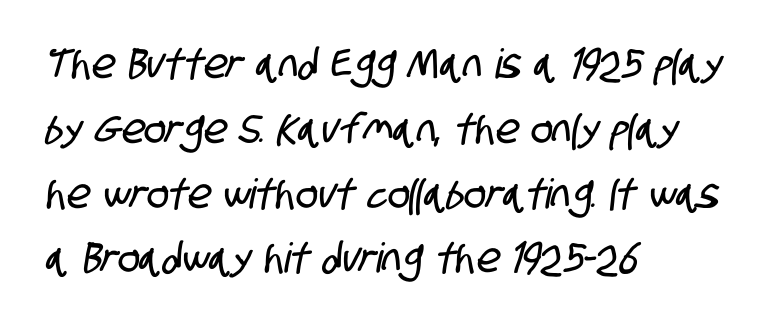
{"serif": "no", "width": "condensed", "stroke_contrast": "low", "x_height": "large", "monospaced": "no", "underline": "no", "align": "left", "line_spacing": "normal", "line_spacing_ratio": 1.58, "letter_spacing": "normal", "letter_spacing_em": 0.0, "glyph_px": 41}
